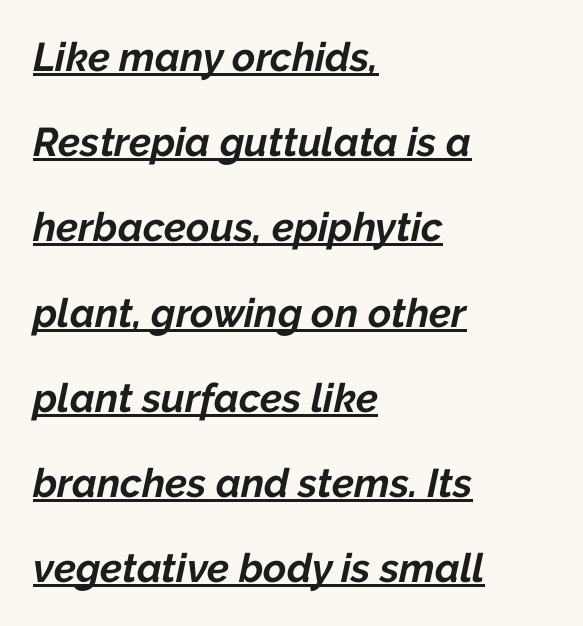
The image shows 40 px bold type, italic (leaning right); set left-aligned, loose line spacing (2.13x), normal letter spacing, underlined; low stroke contrast and a medium x-height.
